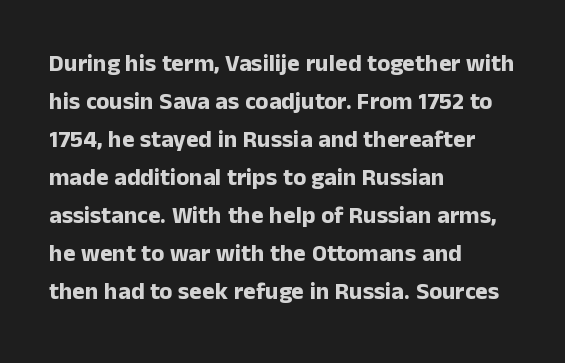
{"italic": "no", "bold": "yes", "underline": "no", "align": "left", "line_spacing": "normal", "line_spacing_ratio": 1.58, "letter_spacing": "normal", "letter_spacing_em": 0.0, "glyph_px": 24}
